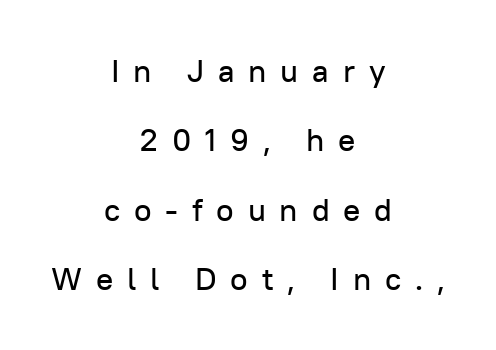
No word sits above an underline. Font category for this specimen: sans-serif. Both edges are ragged and mirror each other, which tells us the setting is centered. The vertical gap from one line to the next is large. If you drew a line through each stem, it would be perfectly vertical. The passage shown has open, widely tracked lettering throughout.
